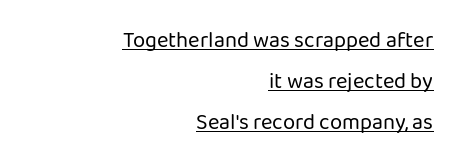
Q: Is the text bold? A: No.
Q: Is the text italic (slanted)? A: No, it is upright.
Q: Is the text underlined? A: Yes.
Q: How is the paragraph aligned? A: Right-aligned.
Q: Is the spacing between letters normal or unusually wide? A: Normal.
